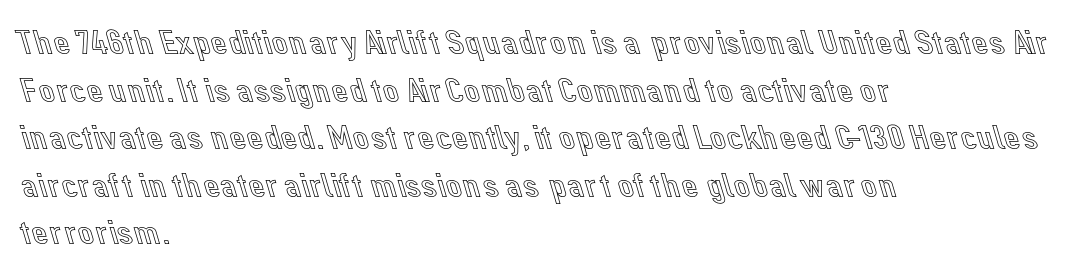
Q: Is the text italic (slanted)? A: Yes.
Q: Is the text underlined? A: No.
Q: How is the paragraph aligned? A: Left-aligned.
Q: Is the spacing between letters normal or unusually wide? A: Normal.
Q: Is the spacing between lines tight, normal or loose? A: Normal.
Q: Width (condensed, normal, or wide)? A: Normal.
Q: x-height? A: Medium.
Q: Monospaced? A: No.
